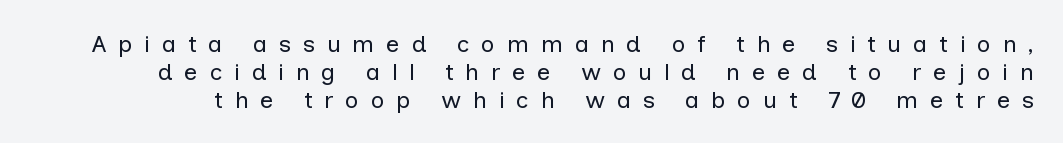
Q: Is the text bold? A: No.
Q: Is the text italic (slanted)? A: No, it is upright.
Q: Is the text underlined? A: No.
Q: Is the spacing between letters normal or unusually wide? A: Unusually wide.
